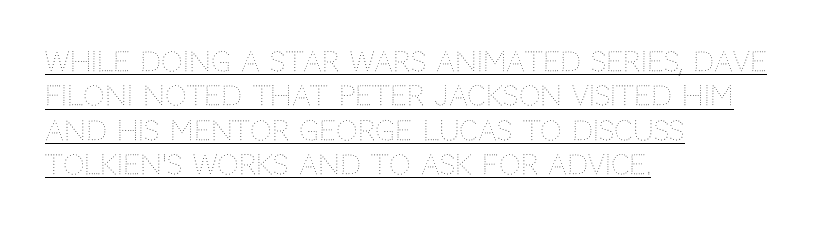
The image shows 27 px text type, upright; set left-aligned, normal line spacing (1.27x), normal letter spacing, underlined.
